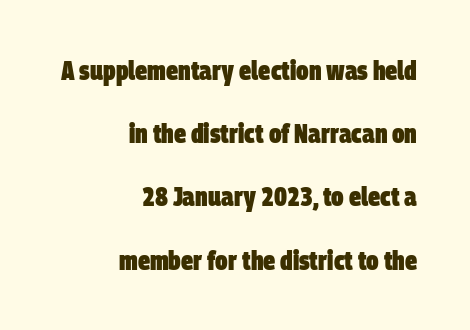
{"bold": "yes", "underline": "no", "align": "right", "line_spacing": "loose", "line_spacing_ratio": 2.34, "letter_spacing": "normal", "letter_spacing_em": 0.0, "glyph_px": 27}
